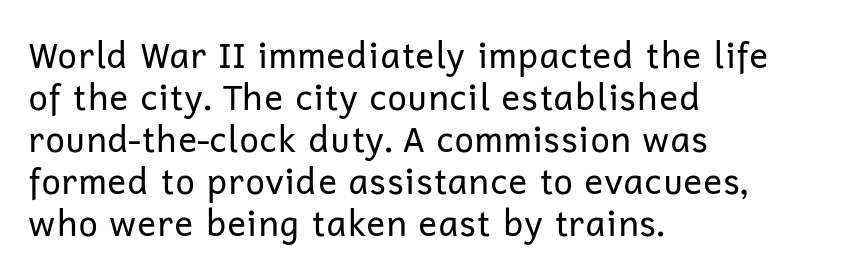
The image shows 35 px regular-weight sans-serif type, upright; set left-aligned, line spacing 1.2x, normal letter spacing, not underlined; low stroke contrast and a medium x-height.
